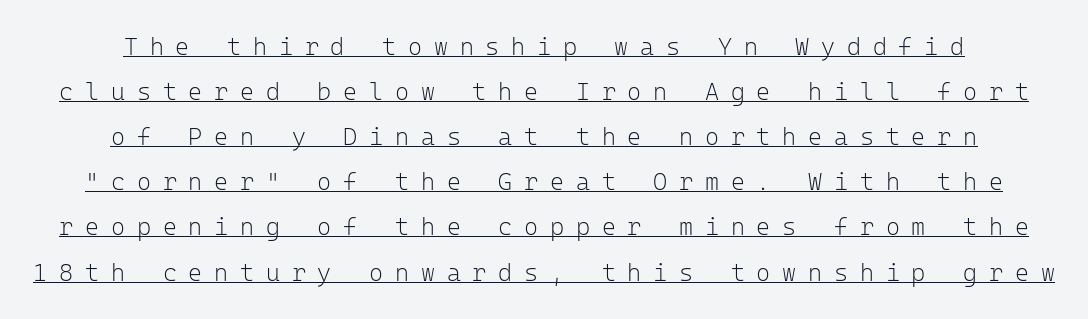
Q: Is the text bold? A: No.
Q: Is the text italic (slanted)? A: No, it is upright.
Q: Is the text underlined? A: Yes.
Q: How is the paragraph aligned? A: Centered.
Q: Is the spacing between letters normal or unusually wide? A: Unusually wide.
